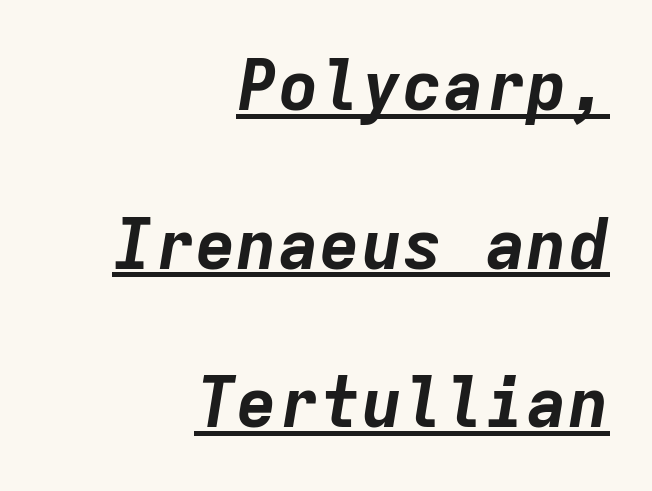
{"italic": "yes", "lean": "right", "slant_degrees": 9, "bold": "yes", "weight": "bold", "width": "normal", "stroke_contrast": "low", "x_height": "medium", "monospaced": "yes", "underline": "yes", "align": "right", "line_spacing": "loose", "line_spacing_ratio": 2.3, "letter_spacing": "normal", "letter_spacing_em": 0.0, "glyph_px": 69}
